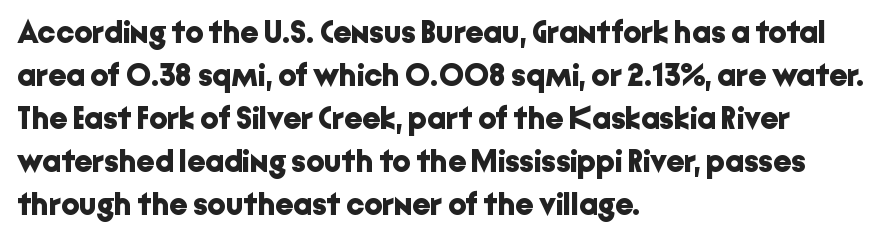
Check where the strokes stop: nothing finishes them off — pure sans. The sample has been set heavy, in full bold. Beneath every word, the page is bare. A classic flush-left, rag-right setting is used for this passage. Ordinary non-slanted type is in use. Each word holds together tightly as a unit, with standard inter-letter gaps.
